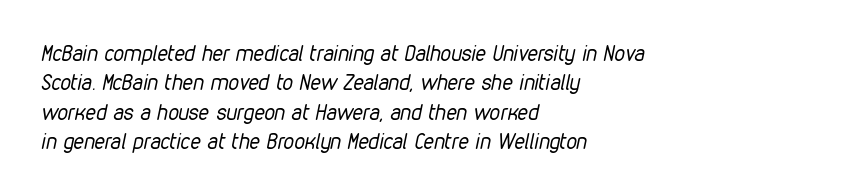
Compared with ordinary roman type, these characters are visibly tilted. Tracking here is standard; glyphs follow each other at the usual distance. Words float on clear page, feet unadorned. These lines sit exactly where default settings would place them.
